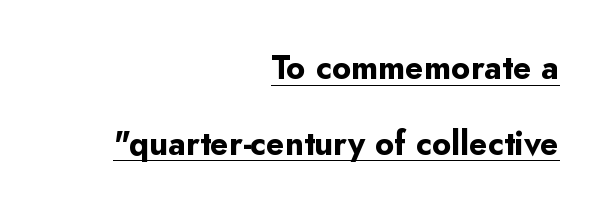
{"serif": "no", "italic": "no", "bold": "yes", "weight": "bold", "width": "normal", "stroke_contrast": "low", "x_height": "small", "monospaced": "no", "underline": "yes", "align": "right", "line_spacing": "loose", "line_spacing_ratio": 2.29, "letter_spacing": "normal", "letter_spacing_em": 0.0, "glyph_px": 33}
